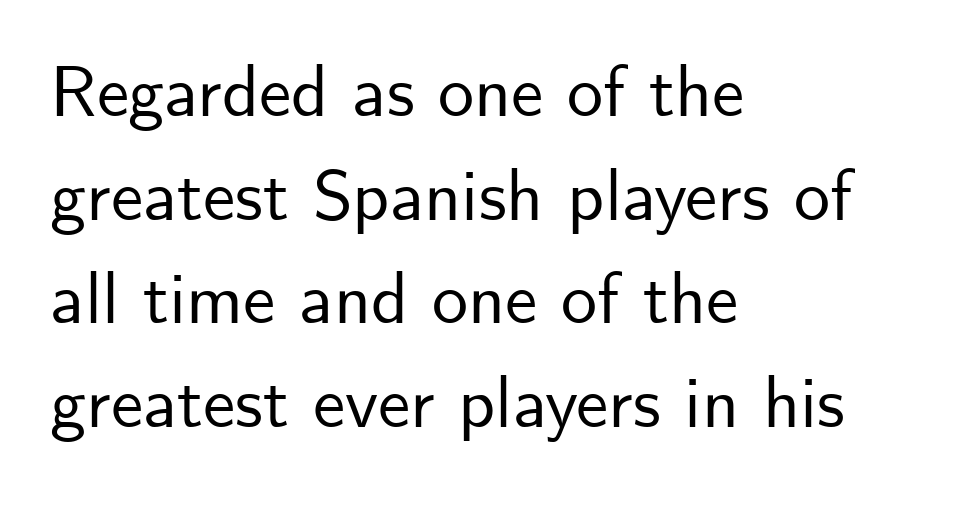
The image shows 72 px sans-serif type, upright; set left-aligned, normal line spacing (1.44x), normal letter spacing, not underlined; low stroke contrast and a small x-height.
